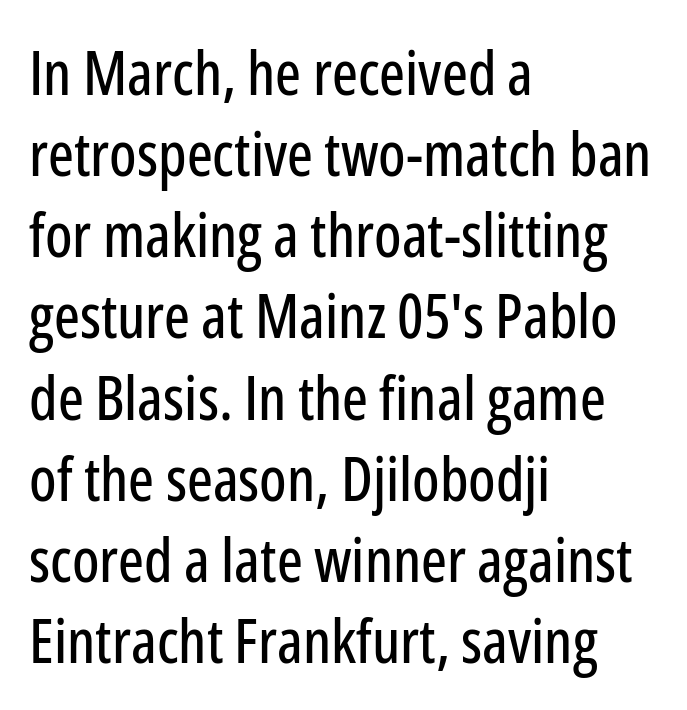
{"serif": "no", "italic": "no", "width": "condensed", "stroke_contrast": "low", "x_height": "medium", "monospaced": "no", "underline": "no", "align": "left", "line_spacing": "normal", "line_spacing_ratio": 1.33, "letter_spacing": "normal", "letter_spacing_em": 0.0, "glyph_px": 61}
